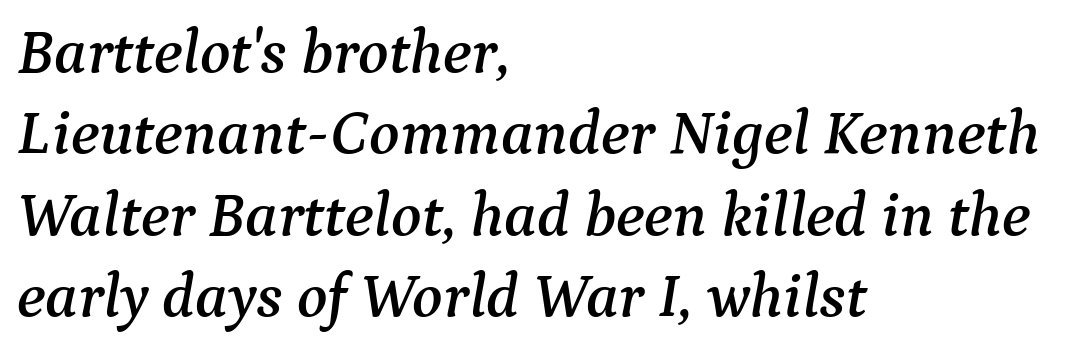
{"serif": "yes", "italic": "yes", "lean": "right", "slant_degrees": 9, "width": "normal", "stroke_contrast": "medium", "x_height": "medium", "monospaced": "no", "underline": "no", "align": "left", "line_spacing": "normal", "line_spacing_ratio": 1.29, "letter_spacing": "normal", "letter_spacing_em": 0.0, "glyph_px": 63}
